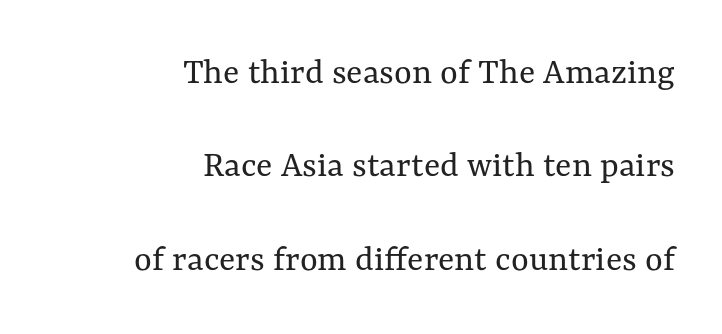
The image shows 38 px regular-weight type, upright; set right-aligned, loose line spacing (2.46x), normal letter spacing, not underlined; medium stroke contrast and a medium x-height.
